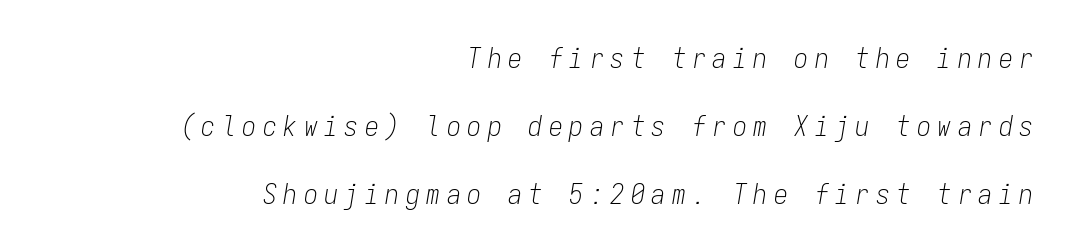
The image shows 28 px light, condensed type, italic (leaning right), monospaced; set right-aligned, loose line spacing (2.42x), unusually wide letter spacing (+0.23 em), not underlined; low stroke contrast and a medium x-height.
